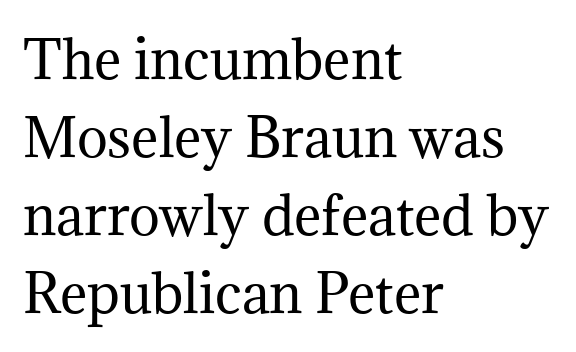
Q: Is the text bold? A: No.
Q: Is the text italic (slanted)? A: No, it is upright.
Q: Is the typeface a serif or a sans-serif typeface? A: Serif.
Q: Is the text underlined? A: No.
Q: How is the paragraph aligned? A: Left-aligned.
Q: Is the spacing between letters normal or unusually wide? A: Normal.
Q: Is the spacing between lines tight, normal or loose? A: Normal.
Q: Width (condensed, normal, or wide)? A: Normal.
Q: Stroke contrast? A: Medium.
Q: x-height? A: Medium.
Q: Monospaced? A: No.
